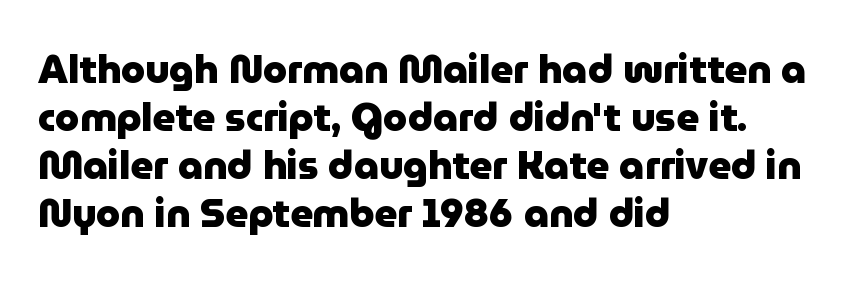
The image shows 39 px heavy sans-serif type, upright; set left-aligned, line spacing 1.23x, normal letter spacing, not underlined; low stroke contrast and a medium x-height.
